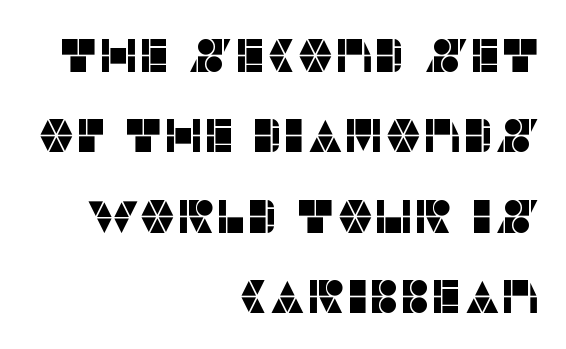
Q: Is the text italic (slanted)? A: No, it is upright.
Q: Is the typeface a serif or a sans-serif typeface? A: Sans-serif.
Q: Is the text underlined? A: No.
Q: How is the paragraph aligned? A: Right-aligned.
Q: Is the spacing between letters normal or unusually wide? A: Normal.
Q: Width (condensed, normal, or wide)? A: Normal.
Q: Stroke contrast? A: Low.
Q: x-height? A: Large.
Q: Monospaced? A: No.
